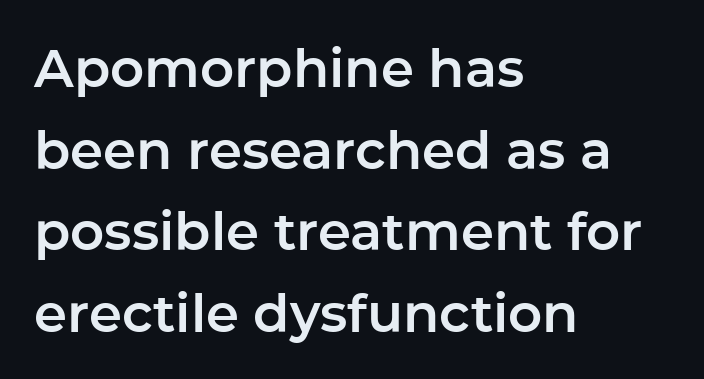
Q: Is the text italic (slanted)? A: No, it is upright.
Q: Is the typeface a serif or a sans-serif typeface? A: Sans-serif.
Q: Is the text underlined? A: No.
Q: How is the paragraph aligned? A: Left-aligned.
Q: Is the spacing between letters normal or unusually wide? A: Normal.
Q: Is the spacing between lines tight, normal or loose? A: Normal.
Q: Width (condensed, normal, or wide)? A: Normal.
Q: Stroke contrast? A: Low.
Q: x-height? A: Medium.
Q: Monospaced? A: No.
